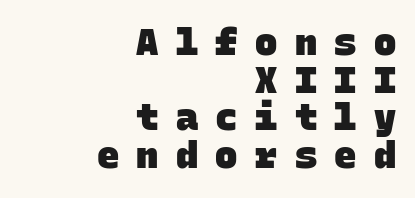
Q: Is the text bold? A: Yes.
Q: Is the typeface a serif or a sans-serif typeface? A: Sans-serif.
Q: Is the text underlined? A: No.
Q: How is the paragraph aligned? A: Right-aligned.
Q: Is the spacing between letters normal or unusually wide? A: Unusually wide.
Q: Is the spacing between lines tight, normal or loose? A: Tight.
Q: Width (condensed, normal, or wide)? A: Normal.
Q: Stroke contrast? A: Low.
Q: x-height? A: Large.
Q: Monospaced? A: Yes.
